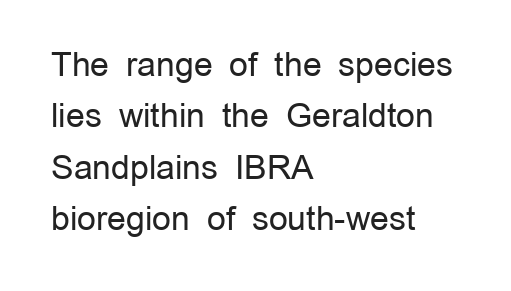
{"serif": "no", "italic": "no", "bold": "no", "weight": "regular", "width": "normal", "stroke_contrast": "low", "x_height": "medium", "monospaced": "no", "underline": "no", "align": "left", "line_spacing": "normal", "line_spacing_ratio": 1.56, "letter_spacing": "normal", "letter_spacing_em": 0.0, "glyph_px": 33}
